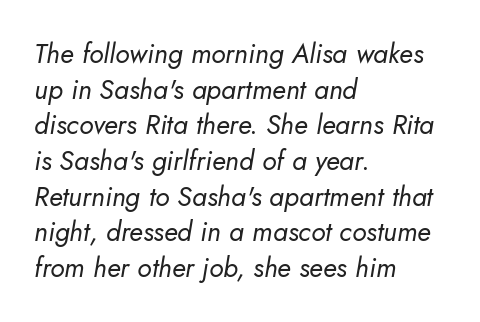
Q: Is the text bold? A: No.
Q: Is the text italic (slanted)? A: Yes, it leans right by about 5 degrees.
Q: Is the text underlined? A: No.
Q: How is the paragraph aligned? A: Left-aligned.
Q: Is the spacing between letters normal or unusually wide? A: Normal.
Q: Is the spacing between lines tight, normal or loose? A: Normal.
